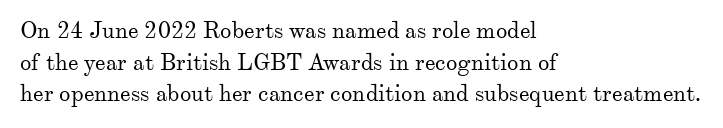
Q: Is the text bold? A: No.
Q: Is the text italic (slanted)? A: No, it is upright.
Q: Is the text underlined? A: No.
Q: How is the paragraph aligned? A: Left-aligned.
Q: Is the spacing between letters normal or unusually wide? A: Normal.
Q: Is the spacing between lines tight, normal or loose? A: Normal.
